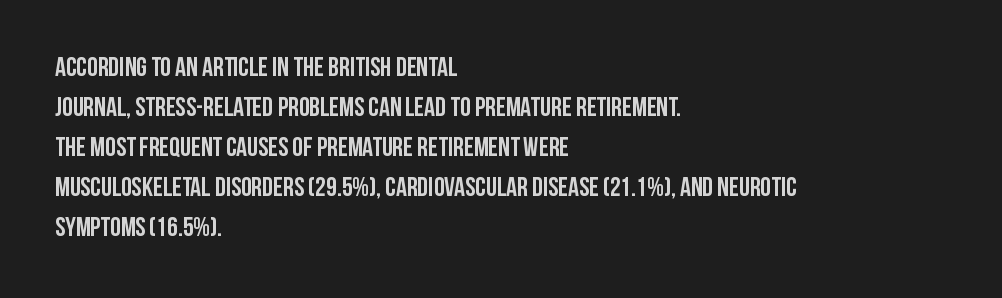
Q: Is the text bold? A: Yes.
Q: Is the text italic (slanted)? A: No, it is upright.
Q: Is the text underlined? A: No.
Q: How is the paragraph aligned? A: Left-aligned.
Q: Is the spacing between letters normal or unusually wide? A: Normal.
Q: Is the spacing between lines tight, normal or loose? A: Normal.
